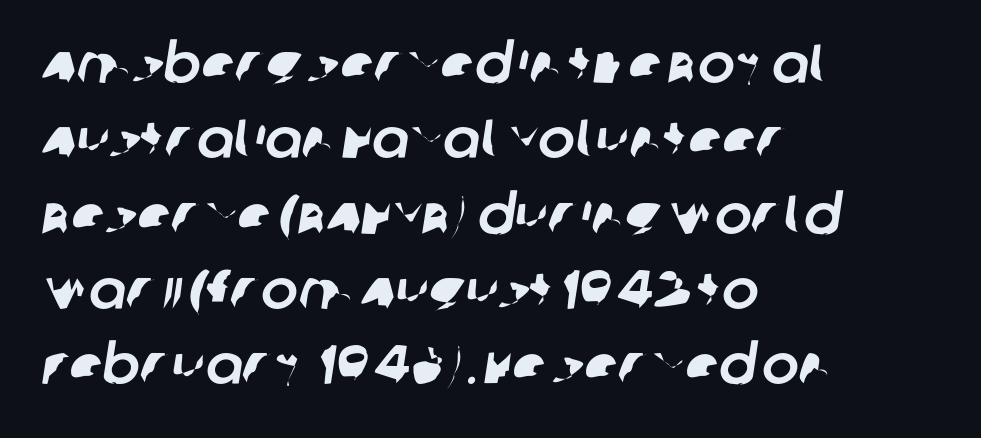
{"serif": "no", "width": "normal", "stroke_contrast": "low", "x_height": "large", "monospaced": "no", "underline": "no", "align": "left", "line_spacing": "normal", "line_spacing_ratio": 1.37, "letter_spacing": "normal", "letter_spacing_em": 0.0, "glyph_px": 55}
